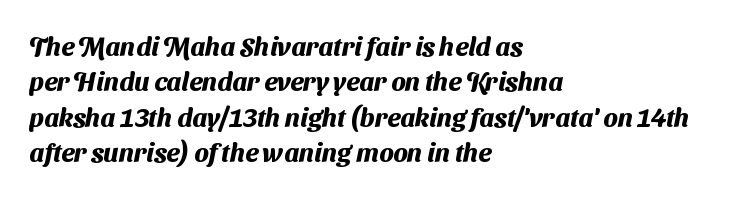
The image shows 26 px bold type; set left-aligned, normal line spacing (1.36x), normal letter spacing, not underlined.
